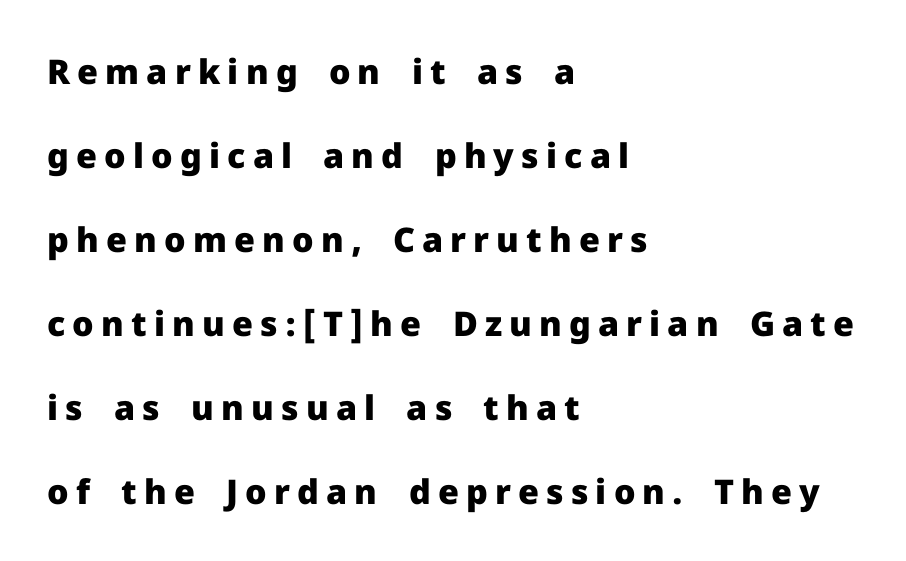
{"serif": "no", "italic": "no", "bold": "yes", "weight": "heavy", "width": "normal", "stroke_contrast": "low", "x_height": "medium", "monospaced": "no", "underline": "no", "align": "left", "line_spacing": "loose", "line_spacing_ratio": 2.47, "letter_spacing": "wide", "letter_spacing_em": 0.21, "glyph_px": 34}
